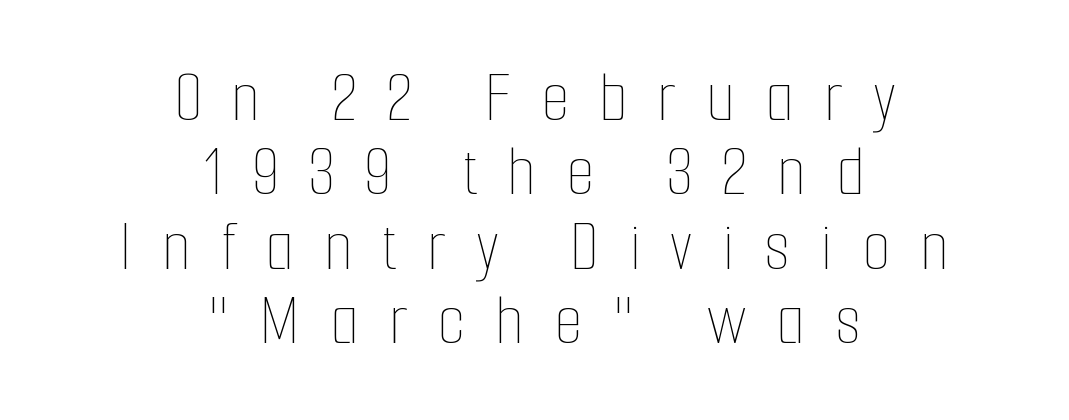
The image shows 73 px thin, condensed type, upright; set centered, tight line spacing (1.02x), unusually wide letter spacing (+0.41 em), not underlined; low stroke contrast and a medium x-height.
